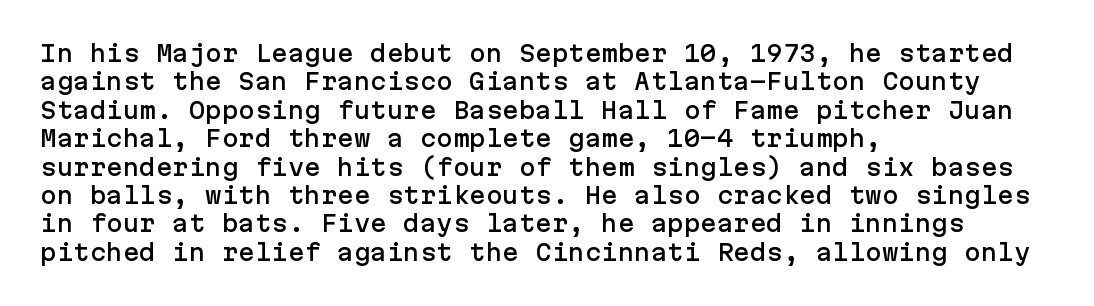
{"italic": "no", "underline": "no", "align": "left", "line_spacing": "normal", "line_spacing_ratio": 1.29, "letter_spacing": "normal", "letter_spacing_em": 0.0, "glyph_px": 22}
